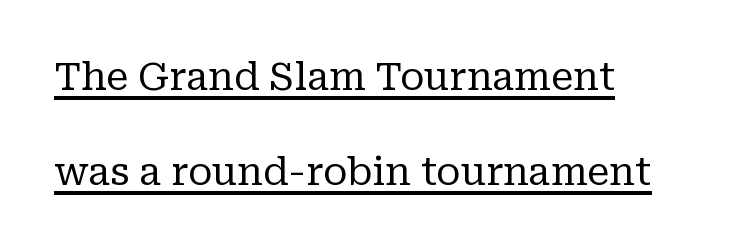
Q: Is the text bold? A: No.
Q: Is the text italic (slanted)? A: No, it is upright.
Q: Is the typeface a serif or a sans-serif typeface? A: Serif.
Q: Is the text underlined? A: Yes.
Q: Is the spacing between letters normal or unusually wide? A: Normal.
Q: Is the spacing between lines tight, normal or loose? A: Loose.
Q: Width (condensed, normal, or wide)? A: Normal.
Q: Stroke contrast? A: Low.
Q: x-height? A: Medium.
Q: Monospaced? A: No.
